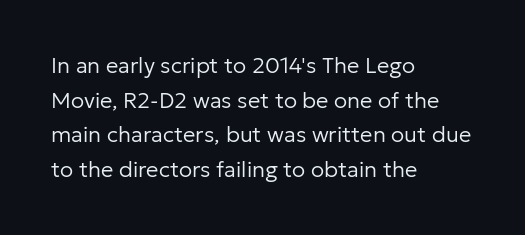
{"italic": "no", "bold": "no", "underline": "no", "align": "left", "line_spacing": "normal", "line_spacing_ratio": 1.57, "letter_spacing": "normal", "letter_spacing_em": 0.0, "glyph_px": 22}
